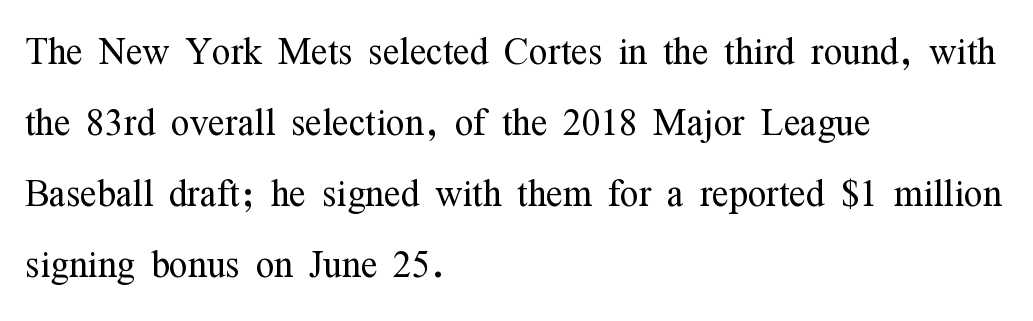
These lines are rendered in a variable-pitch font. Quick note: not italic, upright. The face used here is seriffed, in the tradition of book romans. The zone under the glyphs is completely vacant. What stands out about the letter spacing? Nothing — it is the standard amount. Counters stay open thanks to moderate or lighter strokes.
